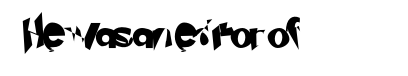
Underline: absent. Unlike a traditional serif, this face leaves its strokes unadorned. This sample has the flowing, uneven cadence of proportional lettering. Observe the ordinary spacing: letters are neighbours, not strangers.
